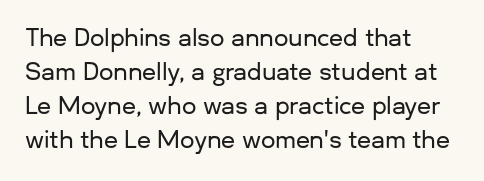
Q: Is the text italic (slanted)? A: No, it is upright.
Q: Is the text underlined? A: No.
Q: How is the paragraph aligned? A: Left-aligned.
Q: Is the spacing between letters normal or unusually wide? A: Normal.
Q: Is the spacing between lines tight, normal or loose? A: Normal.
